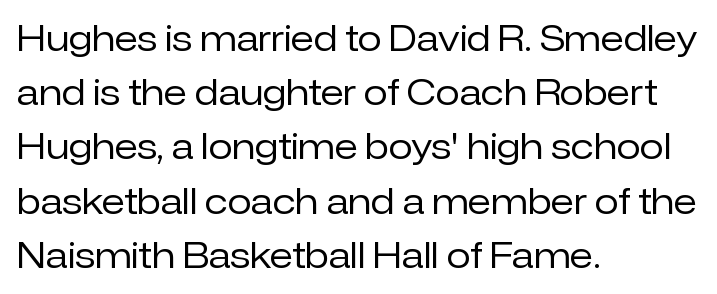
{"serif": "no", "italic": "no", "bold": "no", "weight": "regular", "width": "normal", "stroke_contrast": "low", "x_height": "medium", "monospaced": "no", "underline": "no", "align": "left", "line_spacing": "normal", "line_spacing_ratio": 1.55, "letter_spacing": "normal", "letter_spacing_em": 0.0, "glyph_px": 35}
